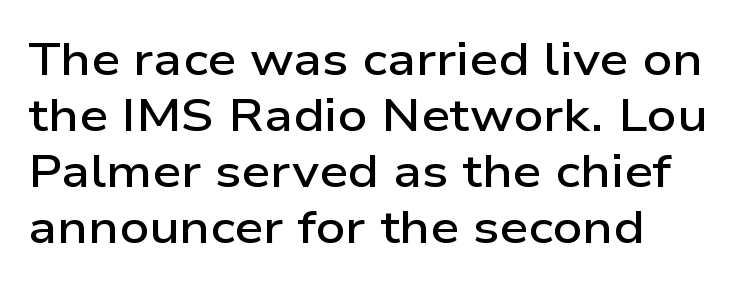
The glyphs have the mass of a demibold cut, below bold. No italicization has been applied; the sample stays upright. These lines are rendered in a variable-pitch font. Short and long lines alike share a common starting point at left. What stands out about the letter spacing? Nothing — it is the standard amount. The area under the type is left untouched.
